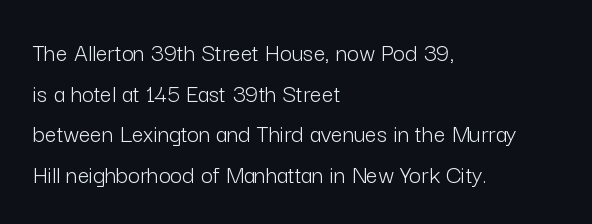
{"italic": "no", "bold": "no", "underline": "no", "align": "left", "line_spacing": "normal", "line_spacing_ratio": 1.56, "letter_spacing": "normal", "letter_spacing_em": 0.0, "glyph_px": 26}
